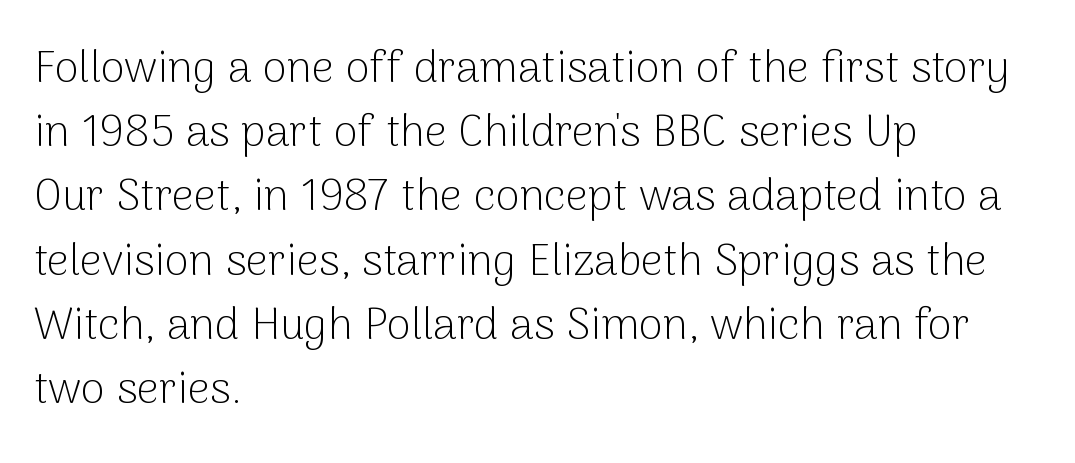
{"serif": "no", "italic": "no", "bold": "no", "weight": "light", "width": "normal", "stroke_contrast": "low", "x_height": "medium", "monospaced": "no", "underline": "no", "align": "left", "line_spacing": "normal", "line_spacing_ratio": 1.46, "letter_spacing": "normal", "letter_spacing_em": 0.0, "glyph_px": 44}
